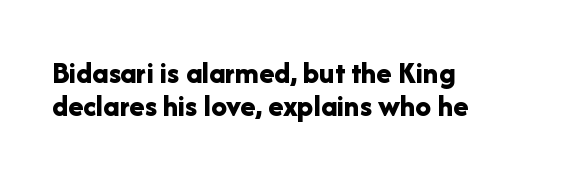
The image shows 31 px bold sans-serif type, upright; set left-aligned, tight line spacing (1.05x), normal letter spacing, not underlined; low stroke contrast and a medium x-height.
